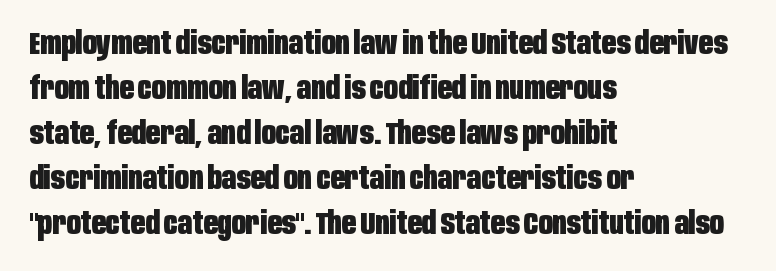
The image shows 31 px heavy, condensed sans-serif type, upright; set left-aligned, normal line spacing (1.45x), normal letter spacing, not underlined; low stroke contrast and a large x-height.
